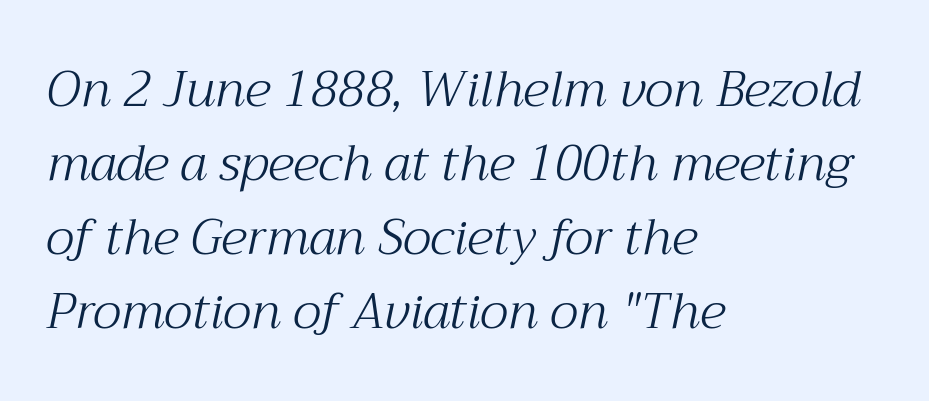
The image shows 50 px light serif type, italic (leaning right); set left-aligned, normal line spacing (1.48x), normal letter spacing, not underlined; medium stroke contrast and a medium x-height.
